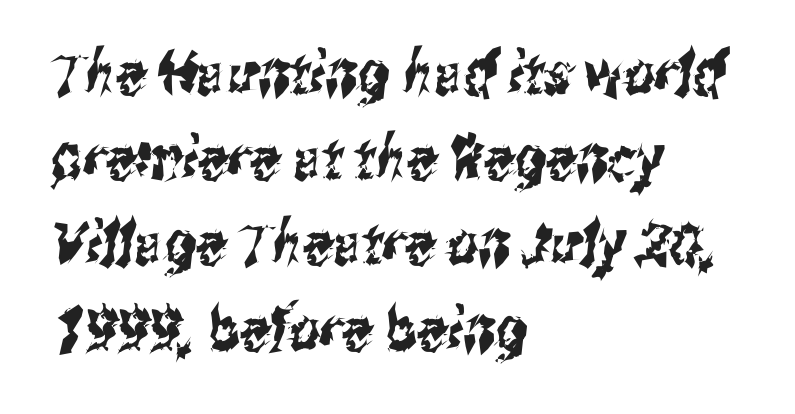
{"serif": "no", "width": "condensed", "stroke_contrast": "medium", "x_height": "medium", "monospaced": "no", "underline": "no", "align": "left", "line_spacing": "normal", "line_spacing_ratio": 1.42, "letter_spacing": "normal", "letter_spacing_em": 0.0, "glyph_px": 60}
